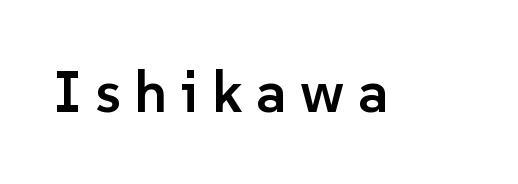
Q: Is the text bold? A: Semi-bold.
Q: Is the text italic (slanted)? A: No, it is upright.
Q: Is the typeface a serif or a sans-serif typeface? A: Sans-serif.
Q: Is the text underlined? A: No.
Q: Is the spacing between letters normal or unusually wide? A: Unusually wide.
Q: Width (condensed, normal, or wide)? A: Normal.
Q: Stroke contrast? A: Low.
Q: x-height? A: Medium.
Q: Monospaced? A: No.
